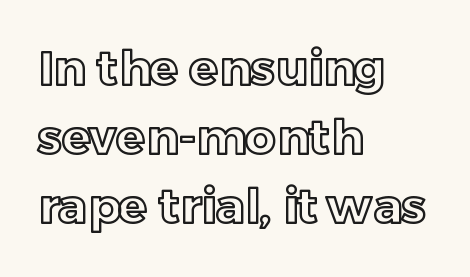
The image shows 48 px text type, upright; set left-aligned, normal line spacing (1.44x), normal letter spacing, not underlined; a medium x-height.
